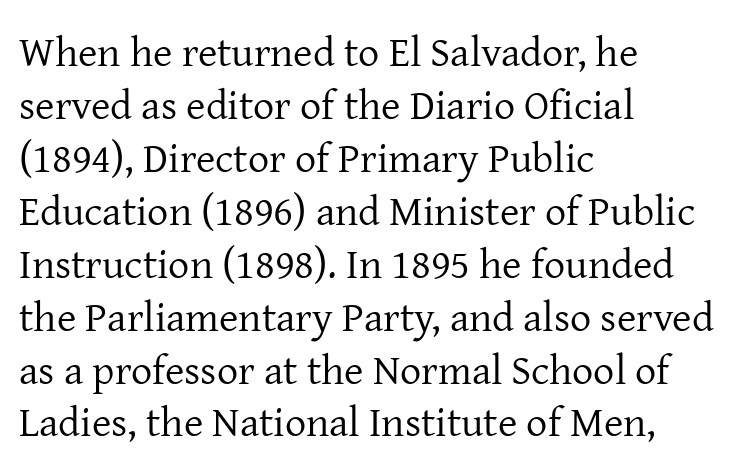
The specimen reads as upright at a glance. Glyph-to-glyph distance matches everyday printed text. Horizontal alignment here is leftward, the default for most running prose. The foot of each line stays bare and open. The passage shown is not bold in any degree. The rendering shows small feet on the letterforms — a serif design.
